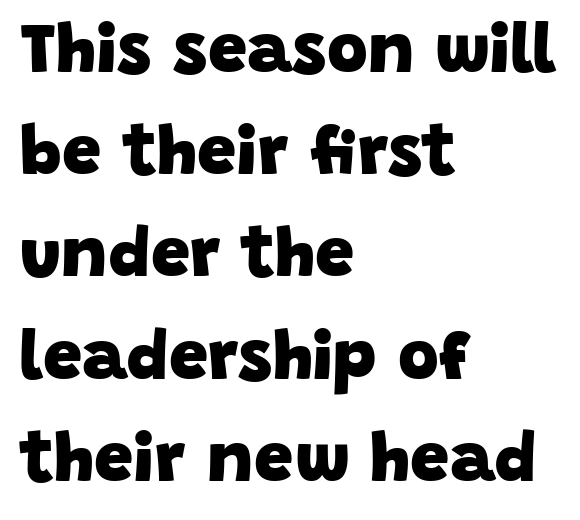
The image shows 70 px heavy sans-serif type; set left-aligned, normal line spacing (1.46x), normal letter spacing, not underlined; low stroke contrast and a large x-height.
